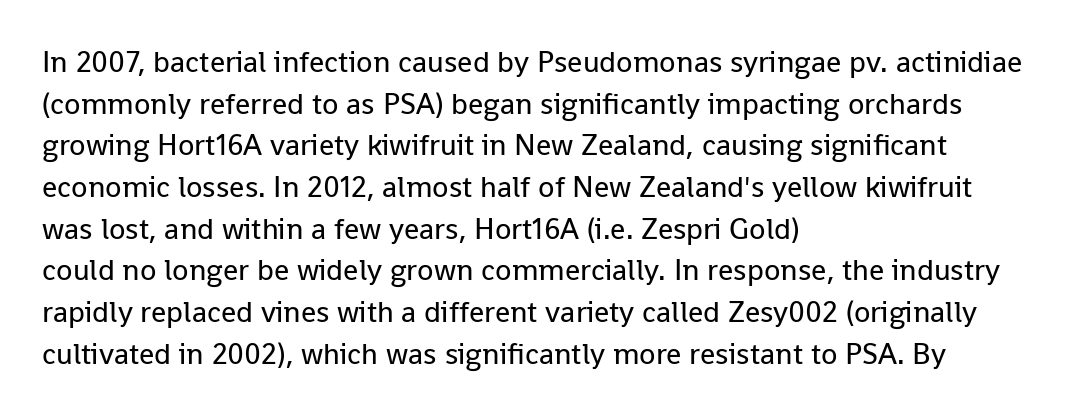
Q: Is the text bold? A: No.
Q: Is the text italic (slanted)? A: No, it is upright.
Q: Is the typeface a serif or a sans-serif typeface? A: Sans-serif.
Q: Is the text underlined? A: No.
Q: How is the paragraph aligned? A: Left-aligned.
Q: Is the spacing between letters normal or unusually wide? A: Normal.
Q: Is the spacing between lines tight, normal or loose? A: Normal.
Q: Width (condensed, normal, or wide)? A: Normal.
Q: Stroke contrast? A: Low.
Q: x-height? A: Medium.
Q: Monospaced? A: No.
